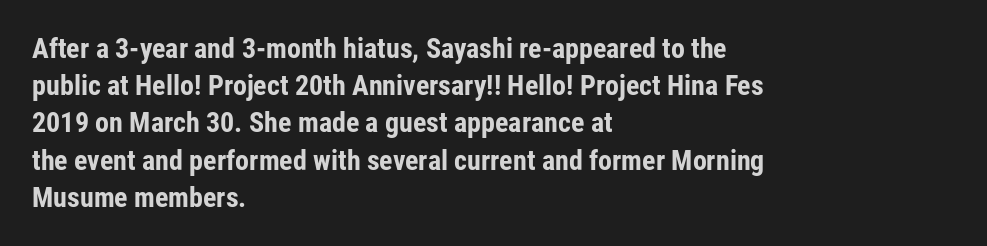
Q: Is the text bold? A: Yes.
Q: Is the text italic (slanted)? A: No, it is upright.
Q: Is the typeface a serif or a sans-serif typeface? A: Sans-serif.
Q: Is the text underlined? A: No.
Q: How is the paragraph aligned? A: Left-aligned.
Q: Is the spacing between letters normal or unusually wide? A: Normal.
Q: Is the spacing between lines tight, normal or loose? A: Normal.
Q: Width (condensed, normal, or wide)? A: Condensed.
Q: Stroke contrast? A: Low.
Q: x-height? A: Medium.
Q: Monospaced? A: No.
